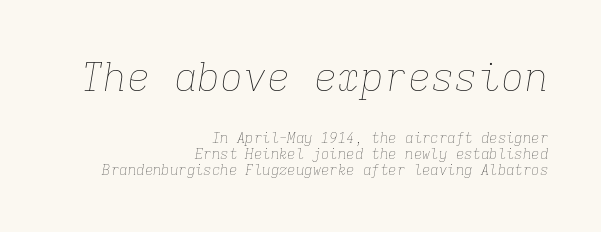
The image shows 39 px thin type, italic (leaning right), monospaced; set right-aligned, tight line spacing (1.14x), normal letter spacing, not underlined; the first (top) block is 2.79x larger; low stroke contrast and a medium x-height.
